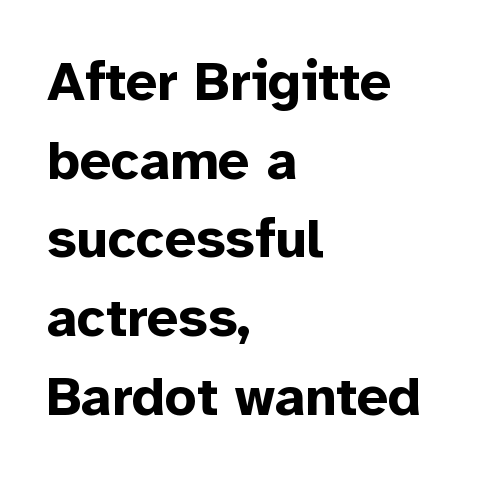
{"serif": "no", "italic": "no", "bold": "yes", "weight": "bold", "width": "normal", "stroke_contrast": "low", "x_height": "medium", "monospaced": "no", "underline": "no", "align": "left", "line_spacing": "normal", "line_spacing_ratio": 1.43, "letter_spacing": "normal", "letter_spacing_em": 0.0, "glyph_px": 55}
